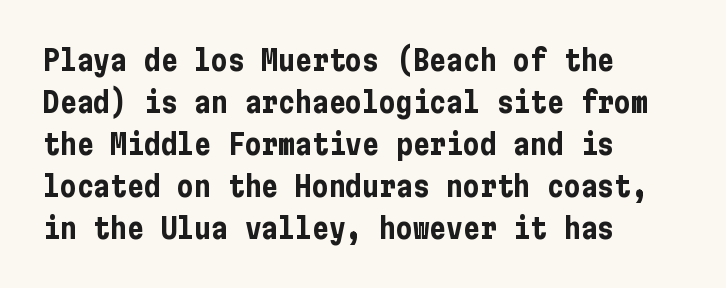
{"serif": "no", "italic": "no", "bold": "yes", "weight": "bold", "width": "condensed", "stroke_contrast": "low", "x_height": "medium", "underline": "no", "align": "left", "line_spacing": "normal", "line_spacing_ratio": 1.5, "letter_spacing": "normal", "letter_spacing_em": 0.0, "glyph_px": 28}
